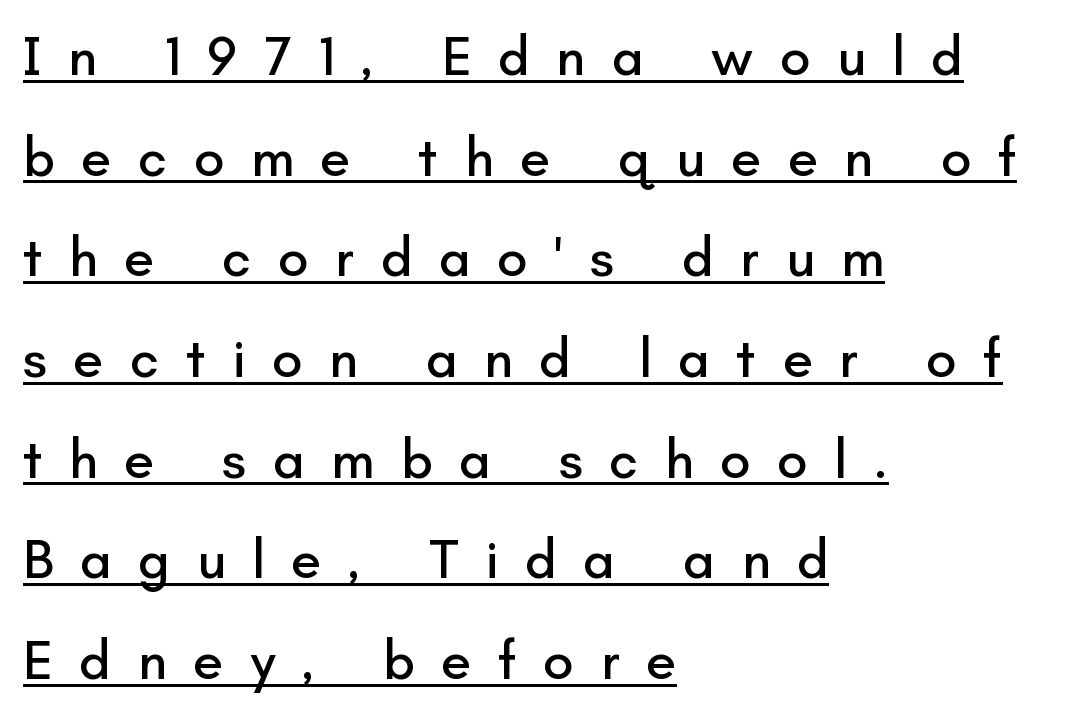
{"serif": "no", "italic": "no", "width": "normal", "stroke_contrast": "low", "x_height": "small", "monospaced": "no", "underline": "yes", "align": "left", "line_spacing_ratio": 1.83, "letter_spacing": "wide", "letter_spacing_em": 0.48, "glyph_px": 55}
